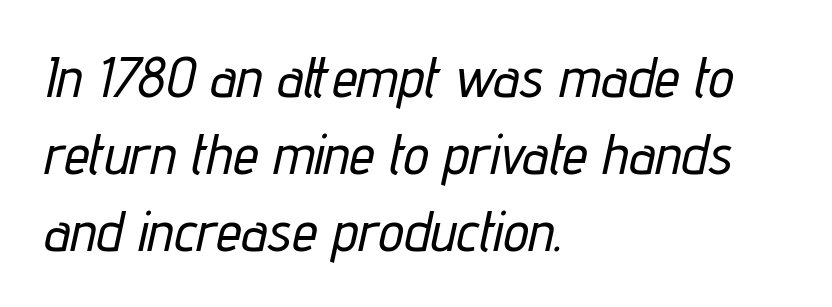
{"italic": "yes", "lean": "right", "slant_degrees": 12, "width": "condensed", "stroke_contrast": "low", "x_height": "medium", "monospaced": "no", "underline": "no", "align": "left", "line_spacing": "normal", "line_spacing_ratio": 1.35, "letter_spacing": "normal", "letter_spacing_em": 0.0, "glyph_px": 57}
